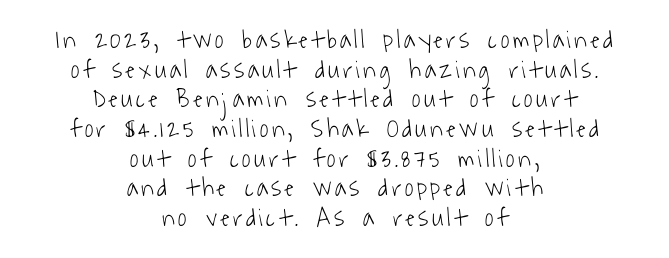
Summary of weight: not heavy and not bold. One glance says dense: line gaps are narrower than usual. Glance below the letters and you will spot only blank space. A student would call this center alignment; a typographer would say set centered.
